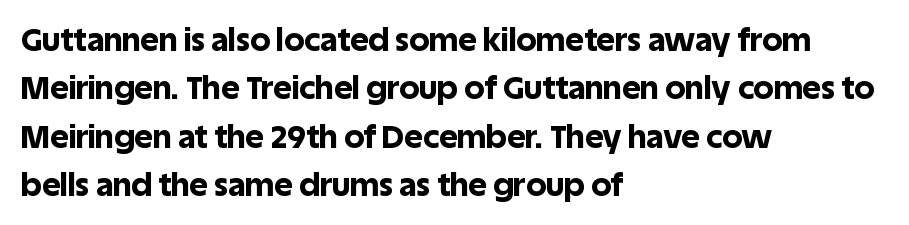
The image shows 32 px bold sans-serif type, upright; set left-aligned, normal line spacing (1.51x), normal letter spacing, not underlined; a large x-height.
